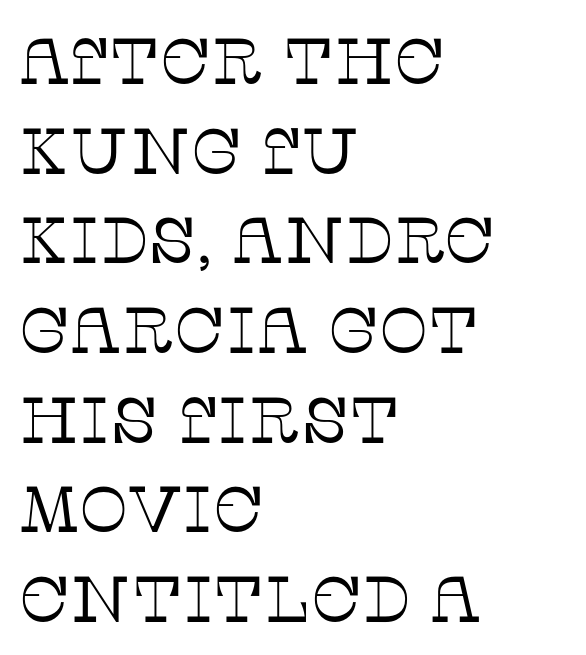
{"serif": "yes", "italic": "no", "bold": "no", "weight": "thin", "width": "normal", "stroke_contrast": "low", "x_height": "large", "monospaced": "no", "underline": "no", "align": "left", "line_spacing": "normal", "line_spacing_ratio": 1.38, "letter_spacing": "normal", "letter_spacing_em": 0.0, "glyph_px": 65}
